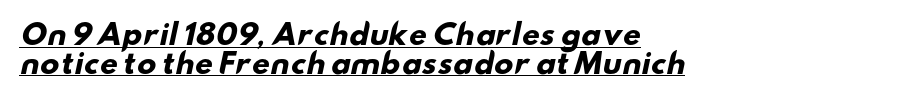
{"serif": "no", "bold": "yes", "weight": "heavy", "width": "wide", "stroke_contrast": "low", "x_height": "small", "monospaced": "no", "underline": "yes", "align": "left", "line_spacing": "tight", "line_spacing_ratio": 1.02, "letter_spacing": "normal", "letter_spacing_em": 0.0, "glyph_px": 28}
